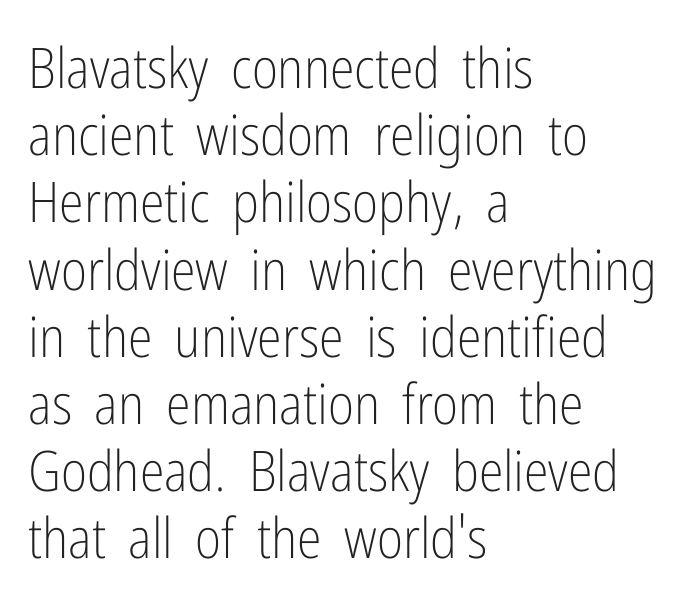
The typeface has the unassuming heft of standard copy or less. A typesetter would call this proportional, since set widths differ per character. The type is set solid horizontally, with unmodified tracking. The glyphs in this specimen are sans serif. Descender tails drop into unmarked territory. The typesetter chose a ragged-right arrangement here.
